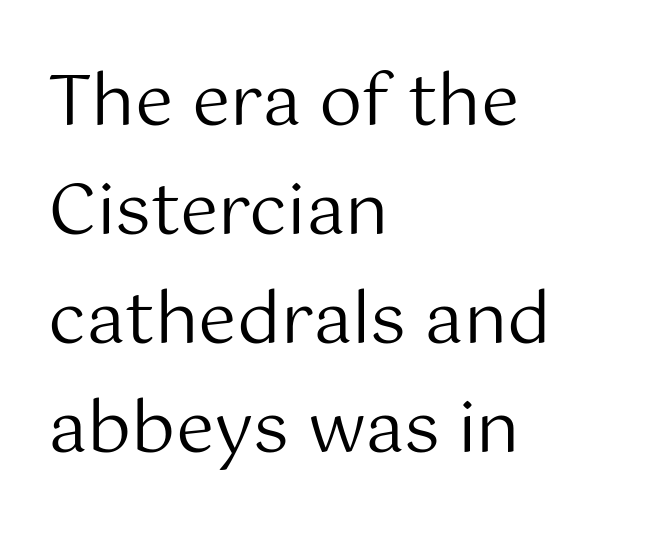
The image shows 69 px regular-weight sans-serif type, upright; set left-aligned, normal line spacing (1.58x), normal letter spacing, not underlined; medium stroke contrast and a medium x-height.
